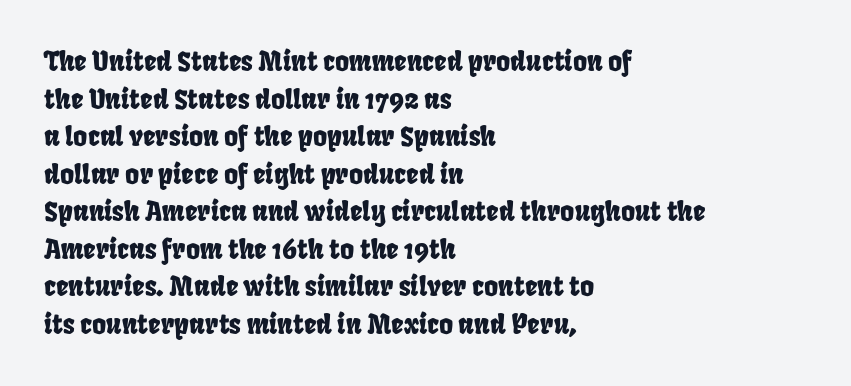
The image shows 27 px text type; set left-aligned, normal line spacing (1.39x), normal letter spacing, not underlined.
